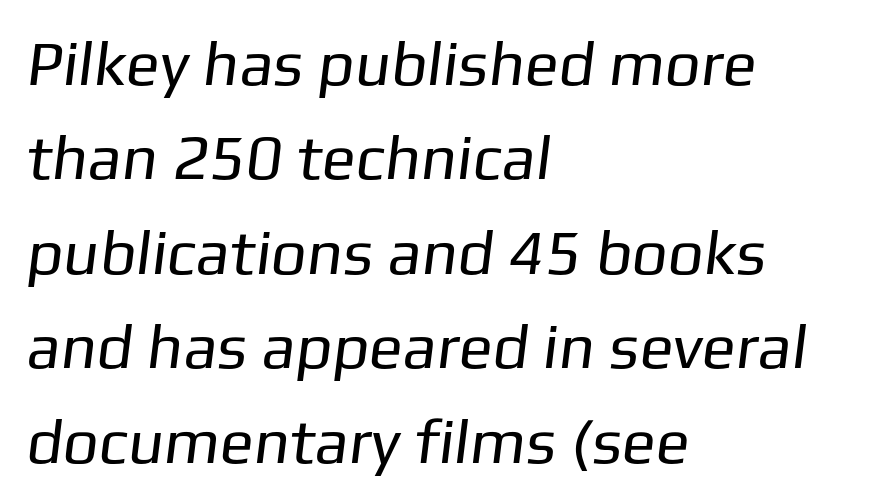
The image shows 63 px regular-weight sans-serif type; set left-aligned, normal line spacing (1.5x), normal letter spacing, not underlined; low stroke contrast and a medium x-height.
